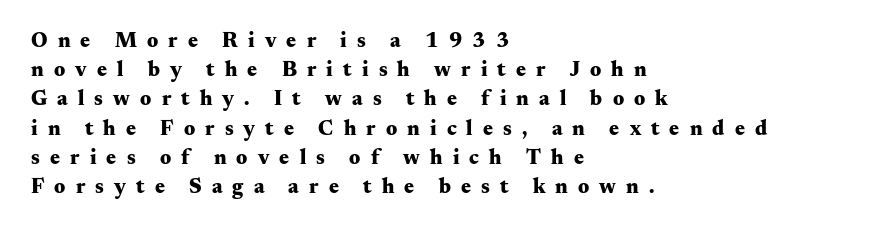
{"italic": "no", "bold": "yes", "underline": "no", "align": "left", "line_spacing": "normal", "line_spacing_ratio": 1.39, "letter_spacing": "wide", "letter_spacing_em": 0.48, "glyph_px": 21}
